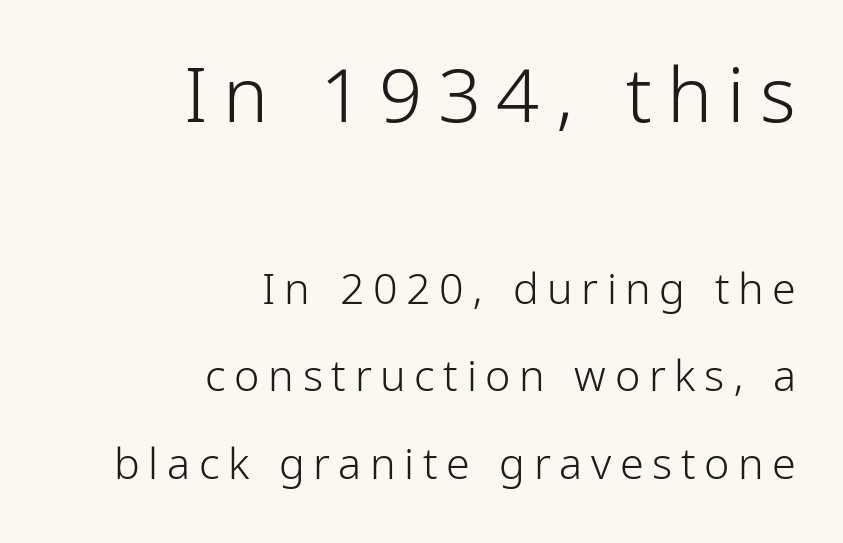
The image shows 76 px light, condensed sans-serif type, upright; set right-aligned, loose line spacing (2.03x), unusually wide letter spacing (+0.2 em), not underlined; the first (top) block is 1.77x larger; low stroke contrast and a medium x-height.
